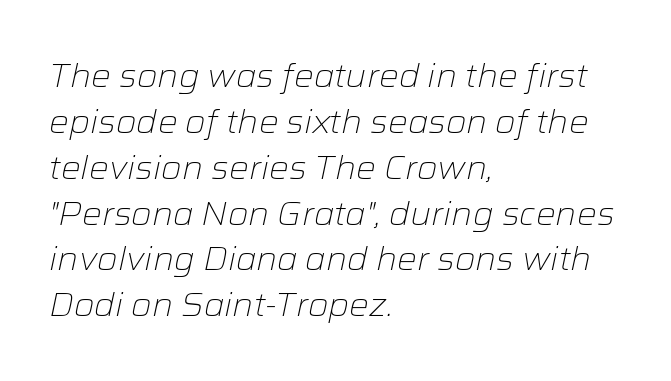
{"italic": "yes", "lean": "right", "slant_degrees": 12, "bold": "no", "weight": "light", "width": "normal", "stroke_contrast": "low", "x_height": "medium", "monospaced": "no", "underline": "no", "align": "left", "line_spacing": "normal", "line_spacing_ratio": 1.39, "letter_spacing": "normal", "letter_spacing_em": 0.0, "glyph_px": 33}
